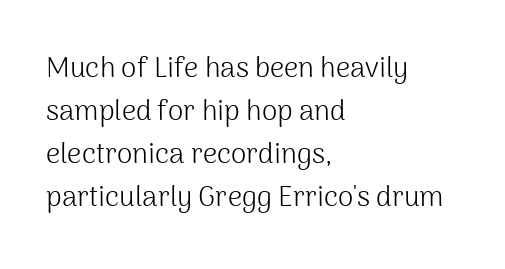
The image shows 28 px light sans-serif type, upright; set left-aligned, normal line spacing (1.54x), normal letter spacing, not underlined; medium stroke contrast and a medium x-height.
